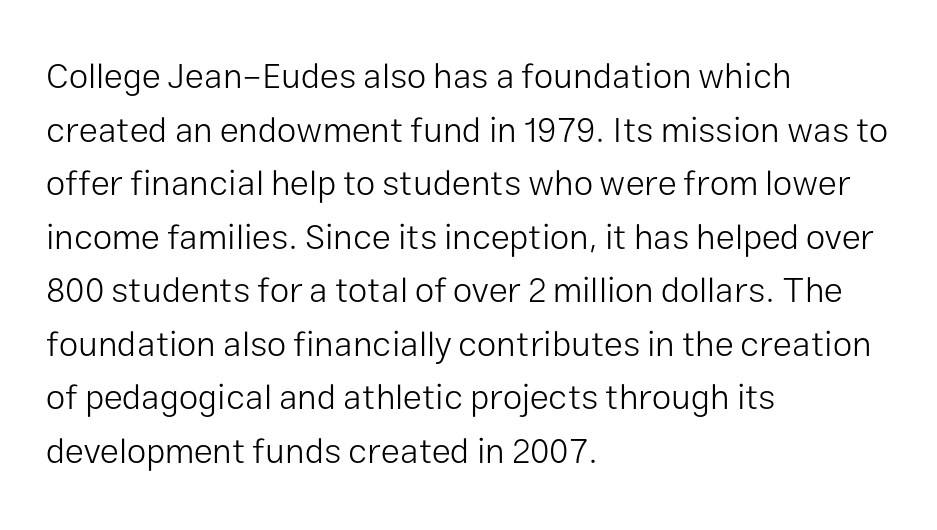
Q: Is the text bold? A: No.
Q: Is the text italic (slanted)? A: No, it is upright.
Q: Is the typeface a serif or a sans-serif typeface? A: Sans-serif.
Q: Is the text underlined? A: No.
Q: How is the paragraph aligned? A: Left-aligned.
Q: Is the spacing between letters normal or unusually wide? A: Normal.
Q: Is the spacing between lines tight, normal or loose? A: Normal.
Q: Width (condensed, normal, or wide)? A: Normal.
Q: Stroke contrast? A: Low.
Q: x-height? A: Medium.
Q: Monospaced? A: No.
